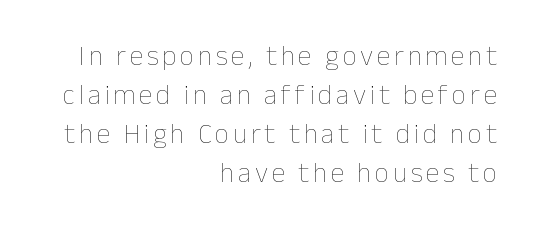
The image shows 28 px thin type, upright; set right-aligned, normal line spacing (1.39x), not underlined; low stroke contrast and a medium x-height.
